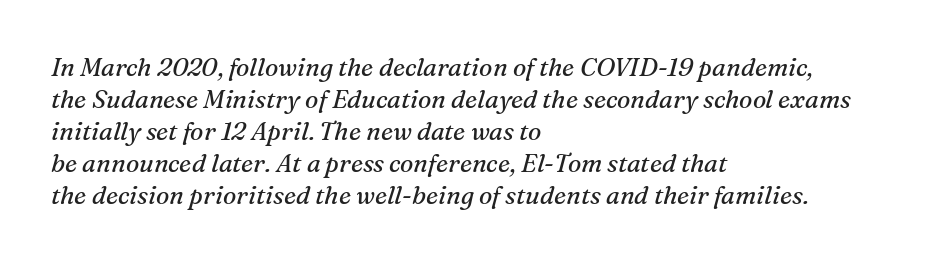
The image shows 25 px text type, italic (leaning right); set left-aligned, normal line spacing (1.28x), normal letter spacing, not underlined.
